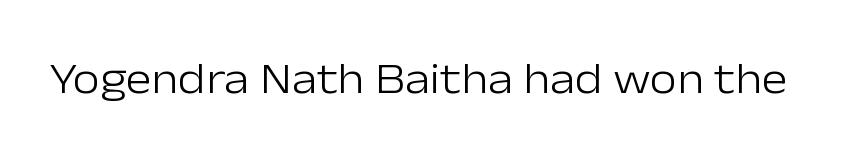
Q: Is the text bold? A: No.
Q: Is the text italic (slanted)? A: No, it is upright.
Q: Is the typeface a serif or a sans-serif typeface? A: Sans-serif.
Q: Is the text underlined? A: No.
Q: Is the spacing between letters normal or unusually wide? A: Normal.
Q: Width (condensed, normal, or wide)? A: Normal.
Q: Stroke contrast? A: Low.
Q: x-height? A: Medium.
Q: Monospaced? A: No.
